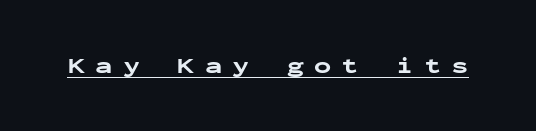
Q: Is the text bold? A: Yes.
Q: Is the text italic (slanted)? A: No, it is upright.
Q: Is the text underlined? A: Yes.
Q: Is the spacing between letters normal or unusually wide? A: Unusually wide.
